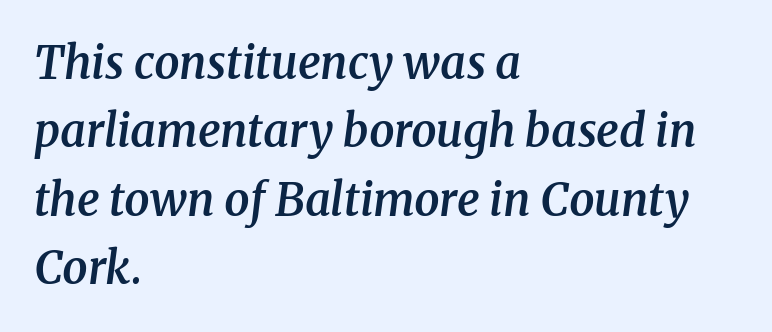
{"serif": "yes", "italic": "yes", "lean": "right", "slant_degrees": 8, "bold": "semi", "weight": "semibold", "width": "normal", "stroke_contrast": "medium", "x_height": "medium", "monospaced": "no", "underline": "no", "align": "left", "line_spacing": "normal", "line_spacing_ratio": 1.52, "letter_spacing": "normal", "letter_spacing_em": 0.0, "glyph_px": 45}
